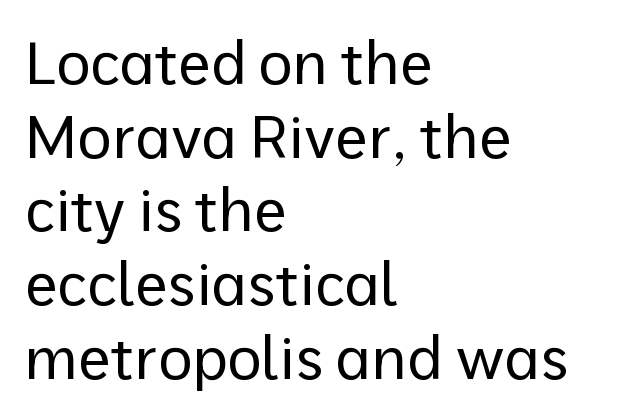
{"serif": "no", "italic": "no", "bold": "no", "weight": "regular", "width": "normal", "stroke_contrast": "low", "x_height": "medium", "monospaced": "no", "underline": "no", "align": "left", "line_spacing": "normal", "line_spacing_ratio": 1.25, "letter_spacing": "normal", "letter_spacing_em": 0.0, "glyph_px": 59}
